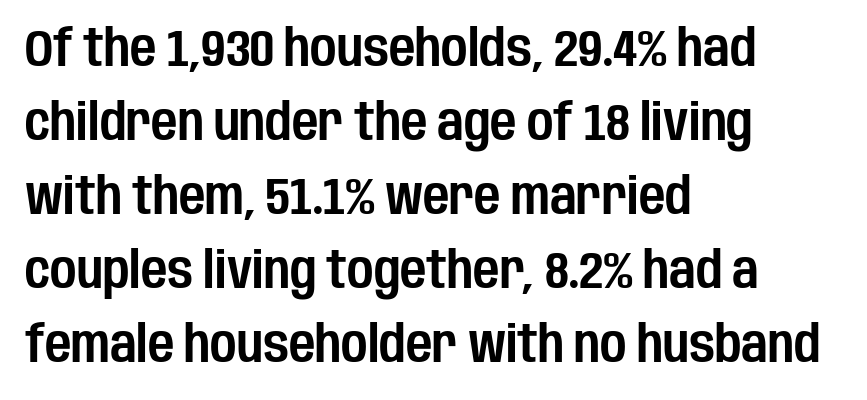
The face used here is proportionally spaced, like ordinary book or web type. The leading is moderate, giving the passage an even texture. The setting favours the left margin, as ordinary paragraphs usually do. The type family on display is of the sans-serif kind.
